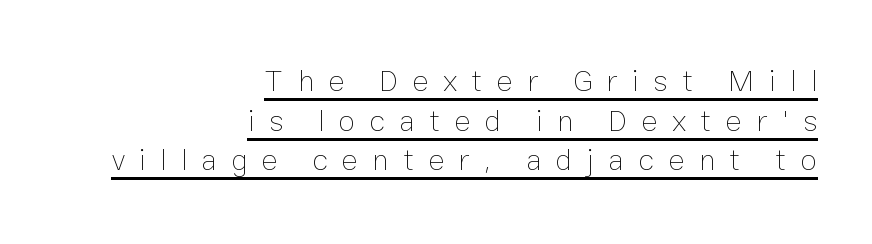
{"italic": "no", "bold": "no", "weight": "thin", "width": "normal", "stroke_contrast": "low", "x_height": "medium", "monospaced": "no", "underline": "yes", "align": "right", "line_spacing": "normal", "line_spacing_ratio": 1.32, "letter_spacing": "wide", "letter_spacing_em": 0.48, "glyph_px": 30}
